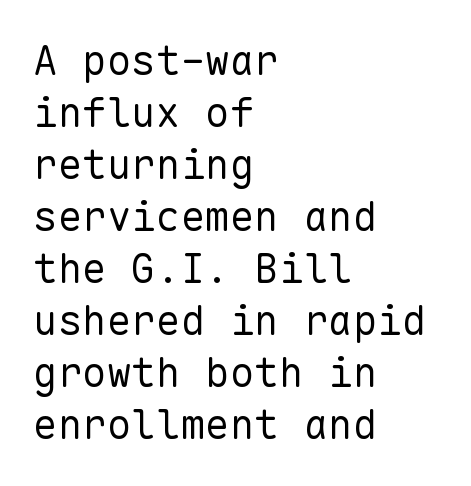
The image shows 41 px regular-weight sans-serif type, upright, monospaced; set left-aligned, normal line spacing (1.27x), normal letter spacing, not underlined; low stroke contrast and a medium x-height.
